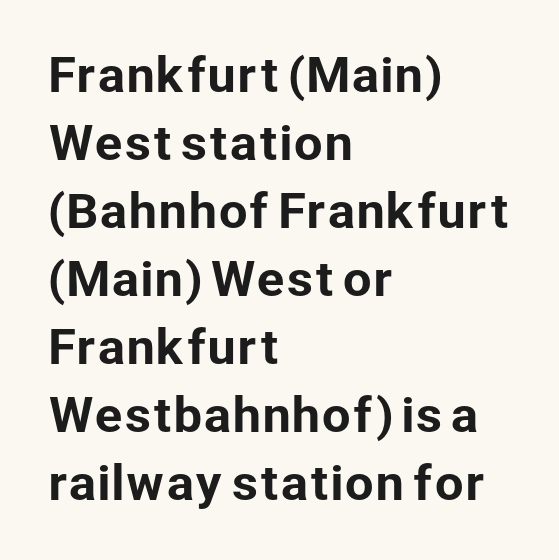
{"serif": "no", "italic": "no", "width": "normal", "stroke_contrast": "low", "x_height": "medium", "monospaced": "no", "underline": "no", "align": "left", "line_spacing": "normal", "line_spacing_ratio": 1.48, "letter_spacing": "normal", "letter_spacing_em": 0.0, "glyph_px": 46}
